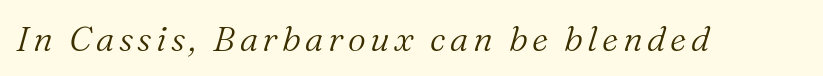
Q: Is the text bold? A: No.
Q: Is the text italic (slanted)? A: Yes, it leans right by about 16 degrees.
Q: Is the typeface a serif or a sans-serif typeface? A: Serif.
Q: Is the text underlined? A: No.
Q: Width (condensed, normal, or wide)? A: Normal.
Q: Stroke contrast? A: Medium.
Q: x-height? A: Medium.
Q: Monospaced? A: No.
